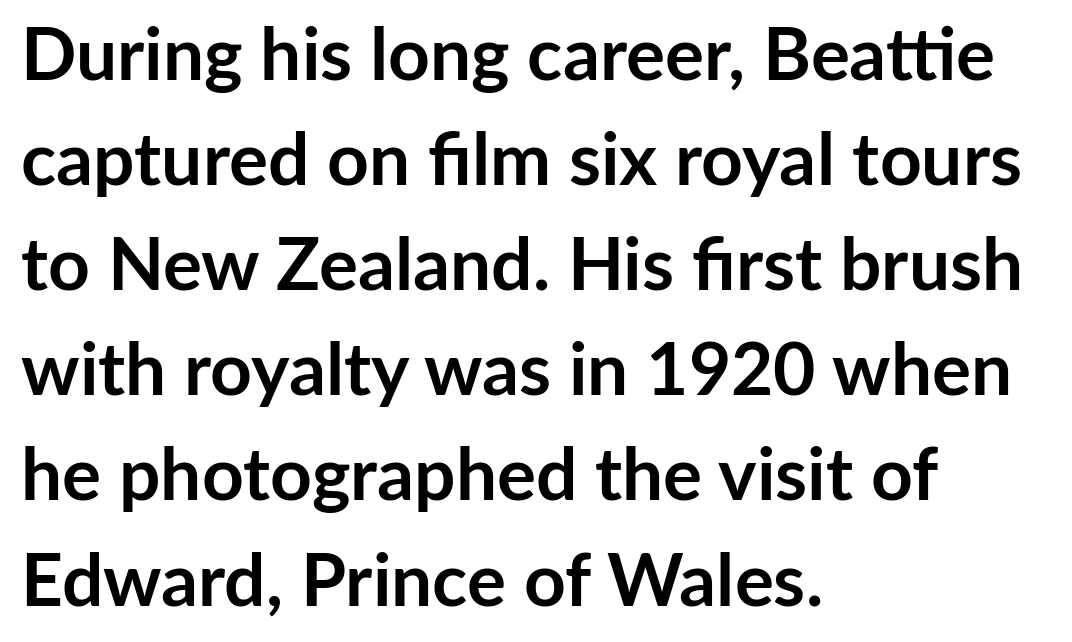
The lettering holds an erect, upright posture throughout. Underlining? Definitely not there. Notice how descenders clear the ascenders below comfortably — that's standard leading. Leftover space on each line is placed entirely after the last word.
